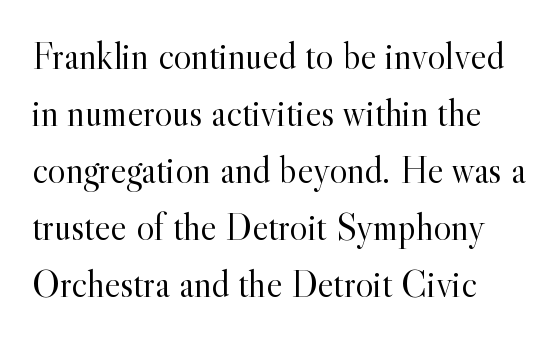
{"serif": "yes", "italic": "no", "bold": "no", "weight": "light", "width": "normal", "x_height": "small", "monospaced": "no", "underline": "no", "align": "left", "line_spacing": "normal", "line_spacing_ratio": 1.5, "letter_spacing": "normal", "letter_spacing_em": 0.0, "glyph_px": 38}
